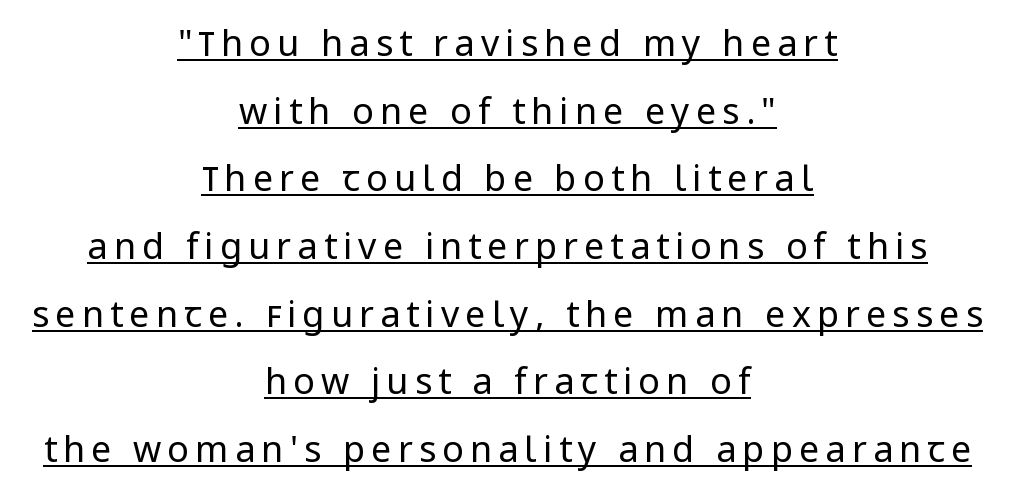
Ink coverage per letter is moderate at most. Every word sits above its own underline. The type family on display is of the sans-serif kind. Upright lettering throughout. Which margin do the lines hug? Neither — every line sits in the middle.
